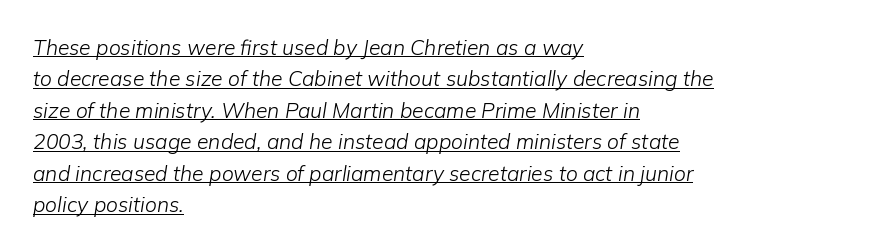
{"italic": "yes", "lean": "right", "slant_degrees": 9, "bold": "no", "underline": "yes", "align": "left", "line_spacing": "normal", "line_spacing_ratio": 1.5, "letter_spacing": "normal", "letter_spacing_em": 0.0, "glyph_px": 21}
